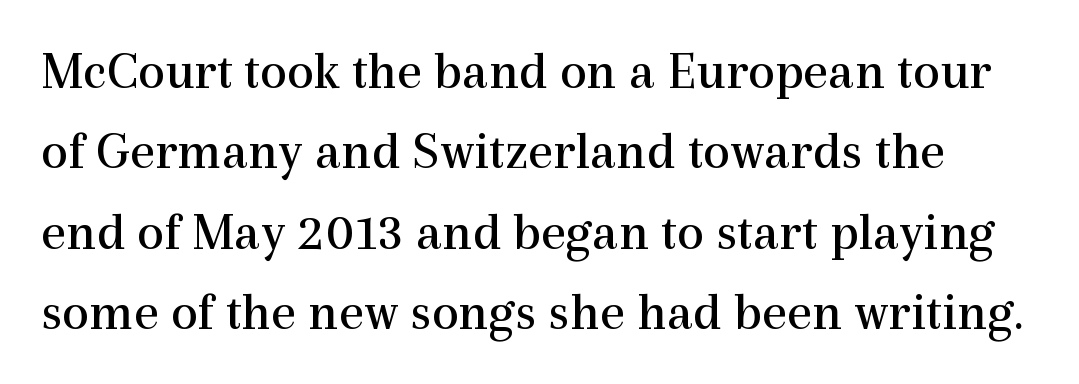
Q: Is the text bold? A: No.
Q: Is the text italic (slanted)? A: No, it is upright.
Q: Is the typeface a serif or a sans-serif typeface? A: Serif.
Q: Is the text underlined? A: No.
Q: Is the spacing between letters normal or unusually wide? A: Normal.
Q: Is the spacing between lines tight, normal or loose? A: Normal.
Q: Width (condensed, normal, or wide)? A: Normal.
Q: x-height? A: Medium.
Q: Monospaced? A: No.
